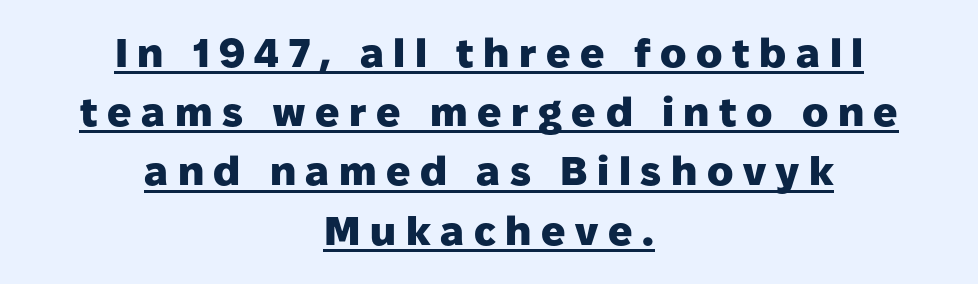
{"serif": "no", "italic": "no", "bold": "yes", "weight": "heavy", "width": "normal", "stroke_contrast": "low", "x_height": "medium", "monospaced": "no", "underline": "yes", "align": "center", "line_spacing": "normal", "line_spacing_ratio": 1.48, "letter_spacing": "wide", "letter_spacing_em": 0.24, "glyph_px": 40}
